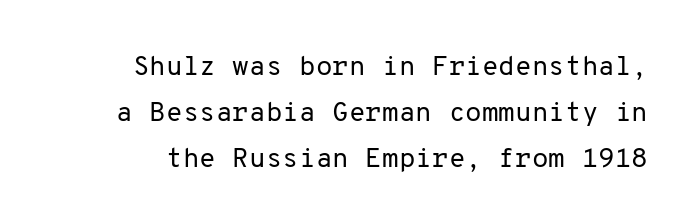
Q: Is the text bold? A: No.
Q: Is the text italic (slanted)? A: No, it is upright.
Q: Is the text underlined? A: No.
Q: Is the spacing between letters normal or unusually wide? A: Normal.
Q: Is the spacing between lines tight, normal or loose? A: Normal.
